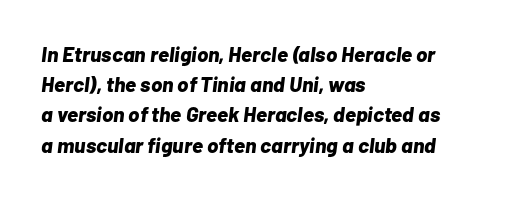
Q: Is the text bold? A: Yes.
Q: Is the text italic (slanted)? A: Yes, it leans right by about 7 degrees.
Q: Is the text underlined? A: No.
Q: How is the paragraph aligned? A: Left-aligned.
Q: Is the spacing between letters normal or unusually wide? A: Normal.
Q: Is the spacing between lines tight, normal or loose? A: Normal.
